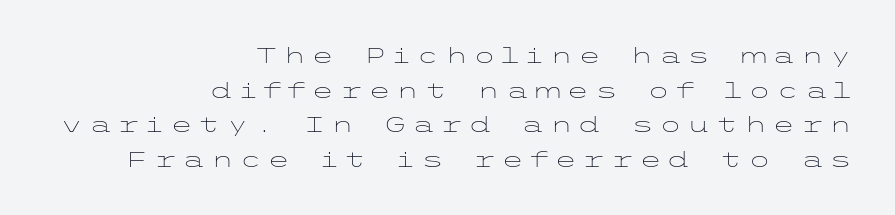
{"italic": "no", "bold": "no", "underline": "no", "align": "right", "line_spacing": "normal", "line_spacing_ratio": 1.65, "letter_spacing": "wide", "letter_spacing_em": 0.25, "glyph_px": 21}
